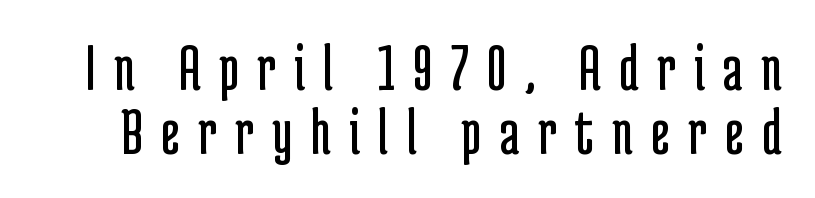
{"serif": "no", "italic": "no", "bold": "no", "weight": "regular", "width": "condensed", "stroke_contrast": "low", "x_height": "medium", "monospaced": "no", "underline": "no", "line_spacing": "tight", "line_spacing_ratio": 0.95, "letter_spacing": "wide", "letter_spacing_em": 0.27, "glyph_px": 67}
